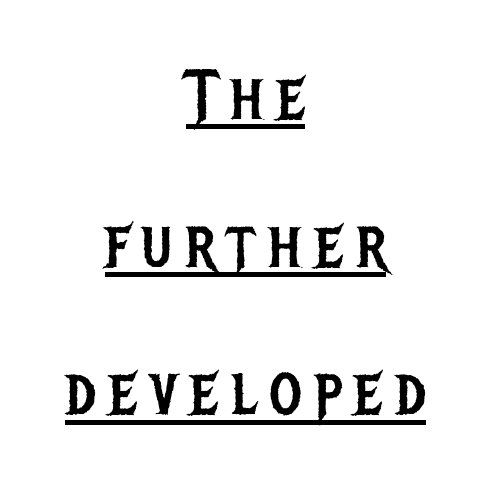
The image shows 70 px regular-weight, condensed sans-serif type, upright; set centered, loose line spacing (2.11x), underlined; low stroke contrast and a large x-height.
